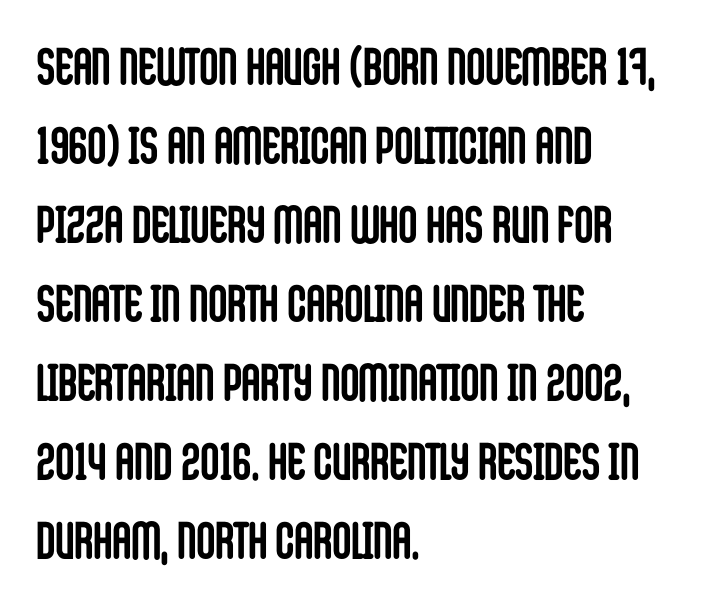
This sample uses plain, unmodified letter spacing. Is this a fixed-width face? No — the glyphs have proportional, varying widths. Horizontal alignment here is leftward, the default for most running prose. Leading: standard.
